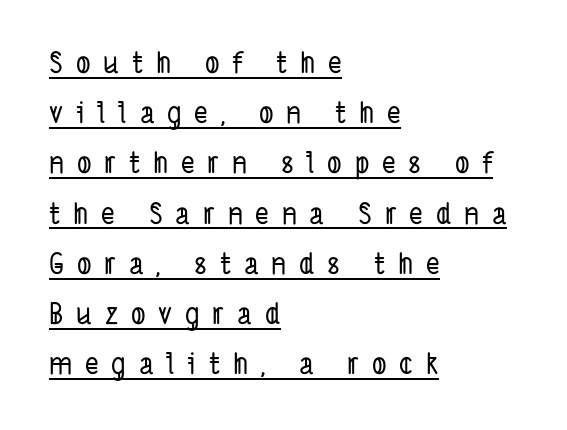
Q: Is the typeface a serif or a sans-serif typeface? A: Sans-serif.
Q: Is the text underlined? A: Yes.
Q: How is the paragraph aligned? A: Left-aligned.
Q: Is the spacing between letters normal or unusually wide? A: Unusually wide.
Q: Width (condensed, normal, or wide)? A: Condensed.
Q: Stroke contrast? A: Low.
Q: x-height? A: Medium.
Q: Monospaced? A: No.
